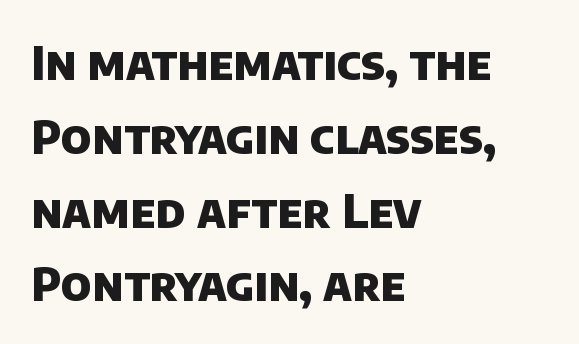
Q: Is the text bold? A: Yes.
Q: Is the typeface a serif or a sans-serif typeface? A: Sans-serif.
Q: Is the text underlined? A: No.
Q: How is the paragraph aligned? A: Left-aligned.
Q: Is the spacing between letters normal or unusually wide? A: Normal.
Q: Is the spacing between lines tight, normal or loose? A: Normal.
Q: Width (condensed, normal, or wide)? A: Normal.
Q: Stroke contrast? A: Low.
Q: x-height? A: Large.
Q: Monospaced? A: No.
